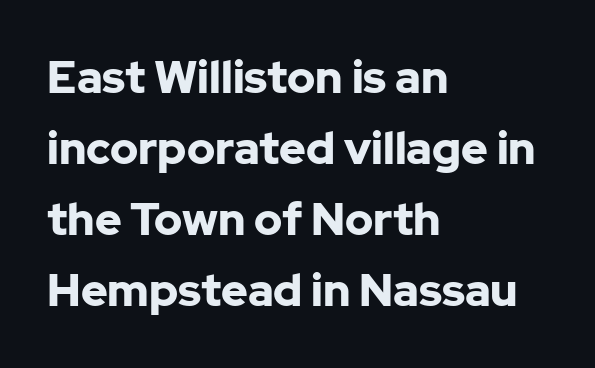
Q: Is the text bold? A: Yes.
Q: Is the text italic (slanted)? A: No, it is upright.
Q: Is the typeface a serif or a sans-serif typeface? A: Sans-serif.
Q: Is the text underlined? A: No.
Q: How is the paragraph aligned? A: Left-aligned.
Q: Is the spacing between letters normal or unusually wide? A: Normal.
Q: Is the spacing between lines tight, normal or loose? A: Normal.
Q: Width (condensed, normal, or wide)? A: Normal.
Q: Stroke contrast? A: Low.
Q: x-height? A: Medium.
Q: Monospaced? A: No.
